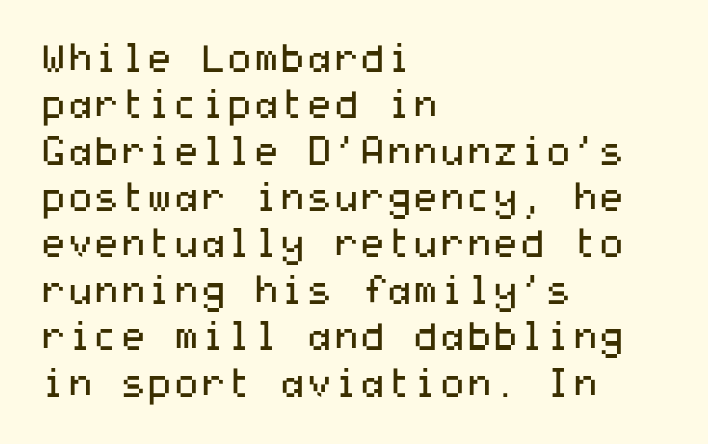
Letterform terminals end flat and unadorned throughout the passage. Upright lettering throughout. Underlining? Definitely not there. Tracking here is standard; glyphs follow each other at the usual distance. The weight would be labelled regular, book, light, or lighter still.
